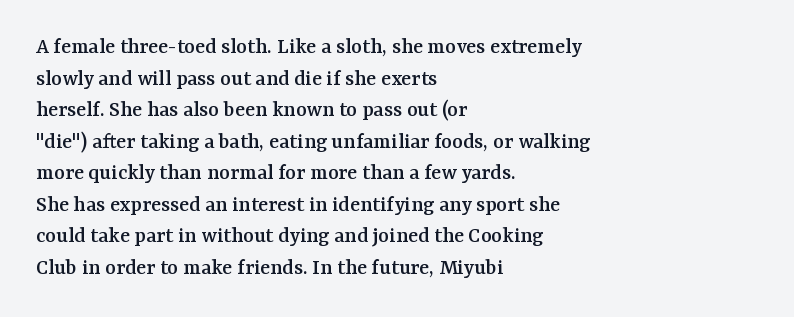
The letterforms sit shoulder to shoulder at normal distance. The paragraph has a hard left edge and a soft right edge. A clean baseline with only descenders dipping below it. No italicization has been applied; the sample stays upright.
